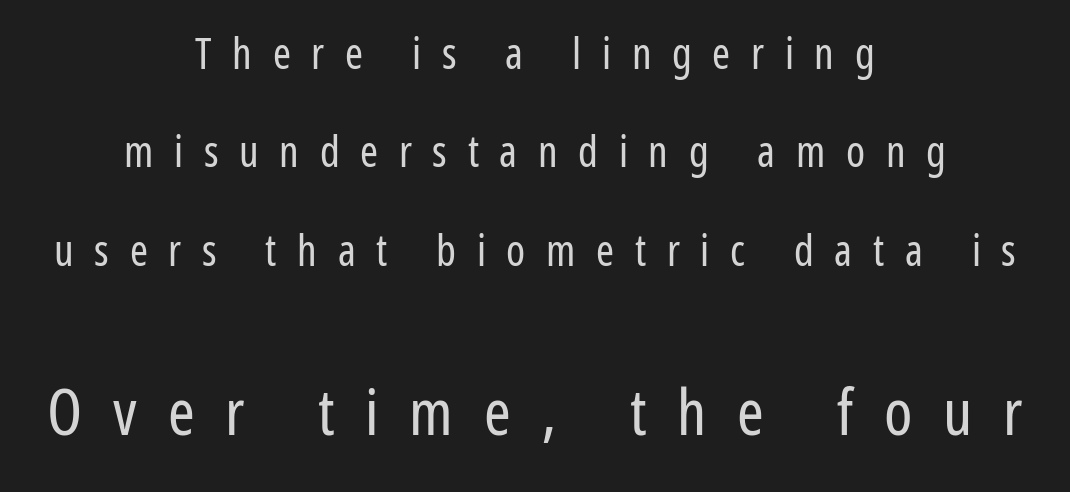
Q: Is the text bold? A: No.
Q: Is the text italic (slanted)? A: No, it is upright.
Q: Is the typeface a serif or a sans-serif typeface? A: Sans-serif.
Q: Is the text underlined? A: No.
Q: How is the paragraph aligned? A: Centered.
Q: Is the spacing between letters normal or unusually wide? A: Unusually wide.
Q: Is the spacing between lines tight, normal or loose? A: Loose.
Q: Which block of text is set in a larger size, the first (top) or the second (bottom)? A: The second (bottom) one.
Q: Width (condensed, normal, or wide)? A: Condensed.
Q: Stroke contrast? A: Low.
Q: x-height? A: Medium.
Q: Monospaced? A: No.
